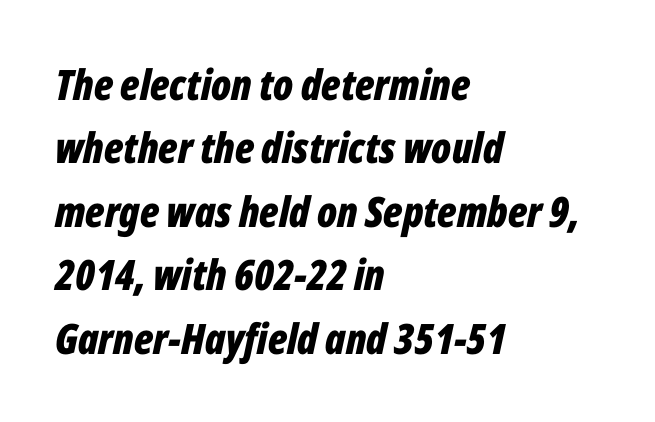
Q: Is the text bold? A: Yes.
Q: Is the text italic (slanted)? A: Yes, it leans right by about 12 degrees.
Q: Is the text underlined? A: No.
Q: How is the paragraph aligned? A: Left-aligned.
Q: Is the spacing between letters normal or unusually wide? A: Normal.
Q: Is the spacing between lines tight, normal or loose? A: Normal.
Q: Width (condensed, normal, or wide)? A: Condensed.
Q: Stroke contrast? A: Low.
Q: x-height? A: Medium.
Q: Monospaced? A: No.
